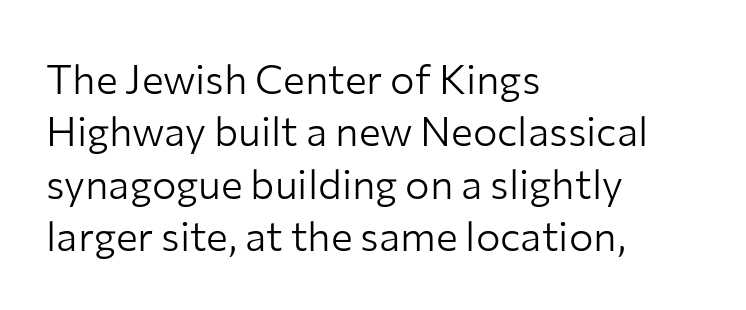
{"serif": "no", "italic": "no", "bold": "no", "weight": "light", "width": "normal", "stroke_contrast": "low", "x_height": "medium", "monospaced": "no", "underline": "no", "align": "left", "line_spacing": "normal", "line_spacing_ratio": 1.28, "letter_spacing": "normal", "letter_spacing_em": 0.0, "glyph_px": 41}
